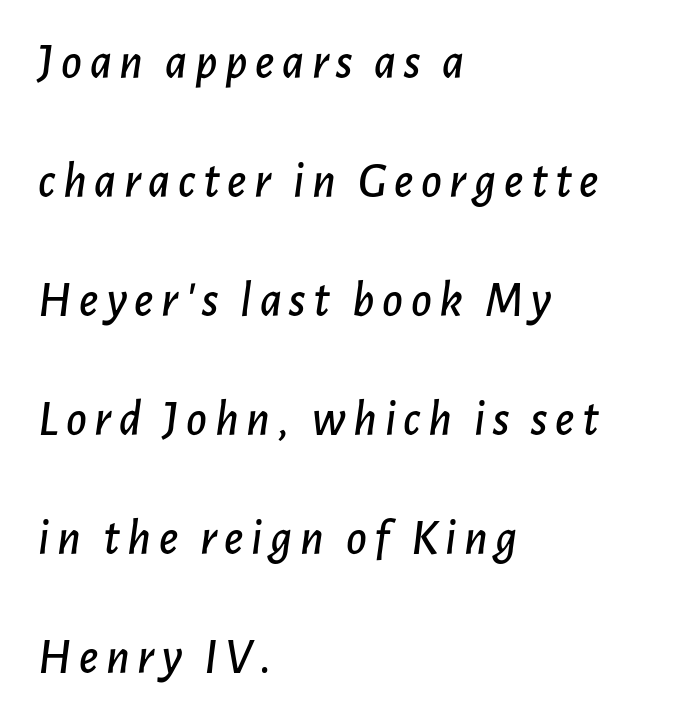
The lines are spread far apart with generous leading. Spacing verdict: proportional, widths tailored to each character. Yep, that's italic — everything's leaning. Short and long lines alike share a common starting point at left. The space directly below the letters is spotless.
